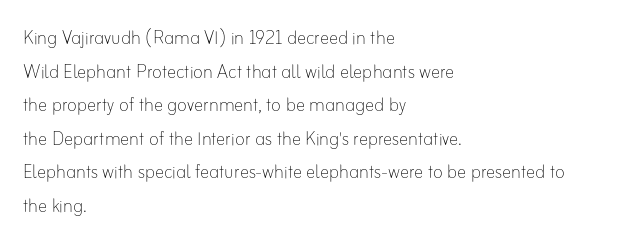
The image shows 23 px text type, upright; set left-aligned, normal line spacing (1.46x), normal letter spacing, not underlined.
